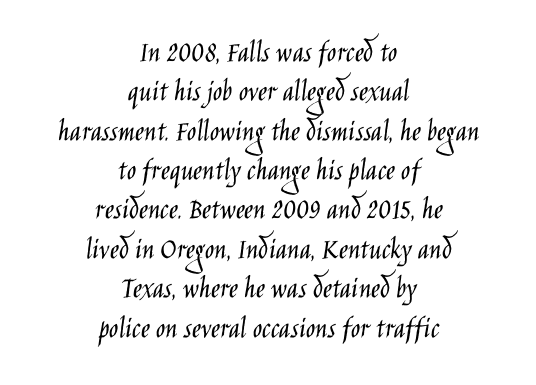
Q: Is the text bold? A: No.
Q: Is the text italic (slanted)? A: Yes.
Q: Is the typeface a serif or a sans-serif typeface? A: Sans-serif.
Q: Is the text underlined? A: No.
Q: How is the paragraph aligned? A: Centered.
Q: Is the spacing between letters normal or unusually wide? A: Normal.
Q: Is the spacing between lines tight, normal or loose? A: Normal.
Q: Width (condensed, normal, or wide)? A: Condensed.
Q: Stroke contrast? A: Low.
Q: x-height? A: Large.
Q: Monospaced? A: No.
